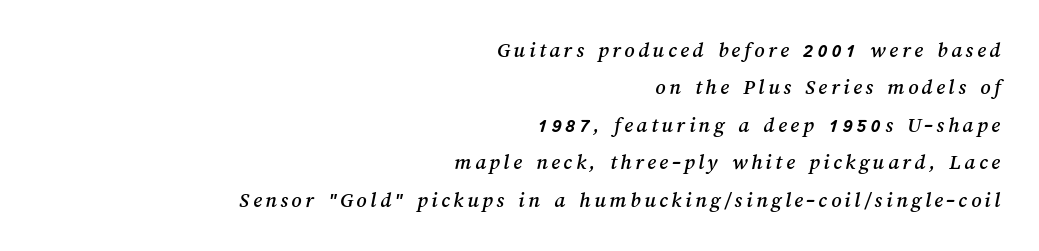
Layout note: lines flush right. Leading: standard. No word sits above an underline.
